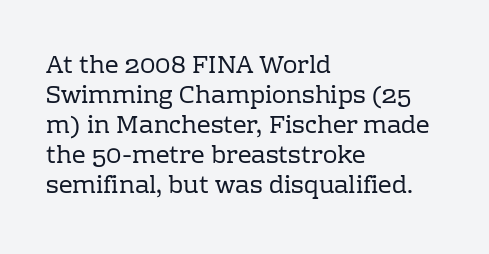
Honestly, there is no underline to notice here at all. The font's upright variant was chosen for this text. Horizontally, the lines are justified to the leading edge only. Bold? No — there's no thickening of the strokes.
